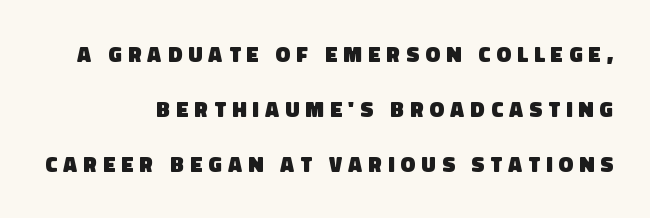
{"bold": "yes", "underline": "no", "align": "right", "line_spacing": "loose", "line_spacing_ratio": 2.49, "letter_spacing": "wide", "letter_spacing_em": 0.28, "glyph_px": 22}
